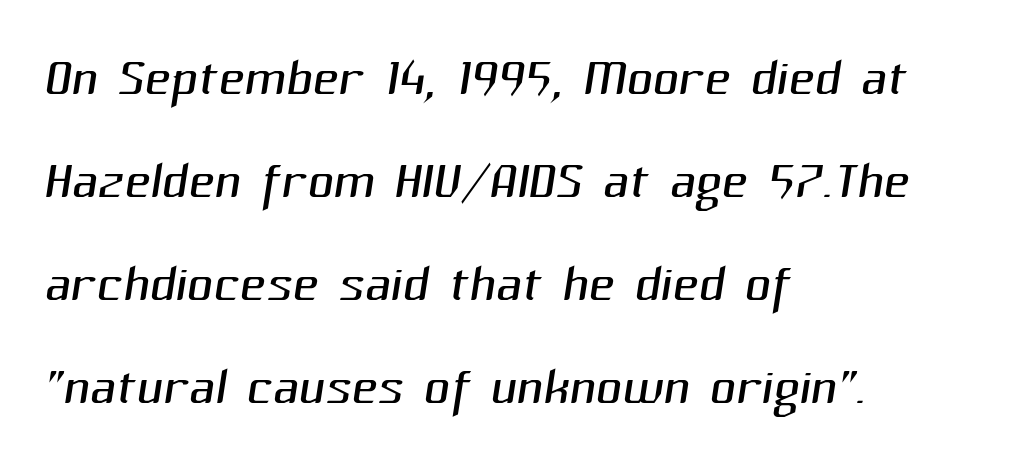
The image shows 72 px light sans-serif type; set left-aligned, normal line spacing (1.43x), normal letter spacing, not underlined; medium stroke contrast and a medium x-height.
